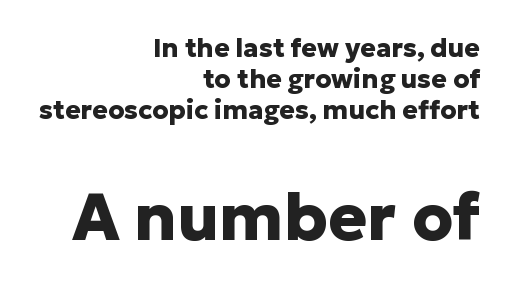
Q: Is the text bold? A: Yes.
Q: Is the text italic (slanted)? A: No, it is upright.
Q: Is the typeface a serif or a sans-serif typeface? A: Sans-serif.
Q: Is the text underlined? A: No.
Q: How is the paragraph aligned? A: Right-aligned.
Q: Is the spacing between letters normal or unusually wide? A: Normal.
Q: Which block of text is set in a larger size, the first (top) or the second (bottom)? A: The second (bottom) one.
Q: Width (condensed, normal, or wide)? A: Normal.
Q: Stroke contrast? A: Low.
Q: x-height? A: Medium.
Q: Monospaced? A: No.
